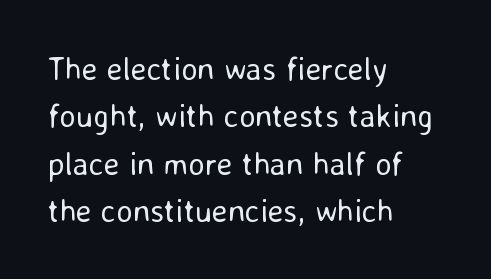
The image shows 32 px regular-weight sans-serif type, upright; set left-aligned, normal line spacing (1.48x), normal letter spacing, not underlined; low stroke contrast and a medium x-height.
